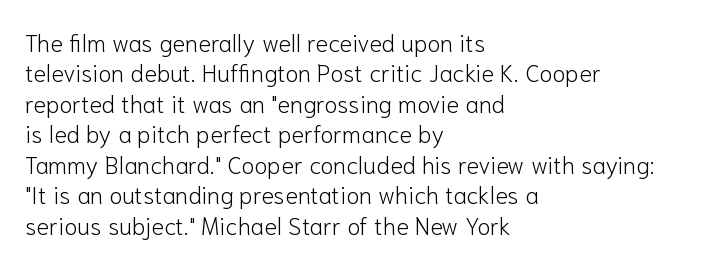
{"italic": "no", "bold": "no", "underline": "no", "align": "left", "line_spacing": "normal", "line_spacing_ratio": 1.27, "letter_spacing": "normal", "letter_spacing_em": 0.0, "glyph_px": 24}
